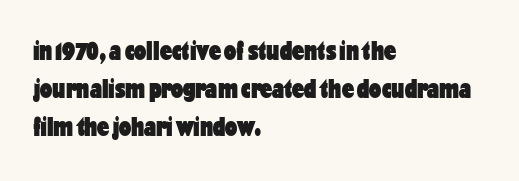
{"italic": "no", "bold": "yes", "underline": "no", "align": "left", "line_spacing": "normal", "line_spacing_ratio": 1.41, "letter_spacing": "normal", "letter_spacing_em": 0.0, "glyph_px": 27}
